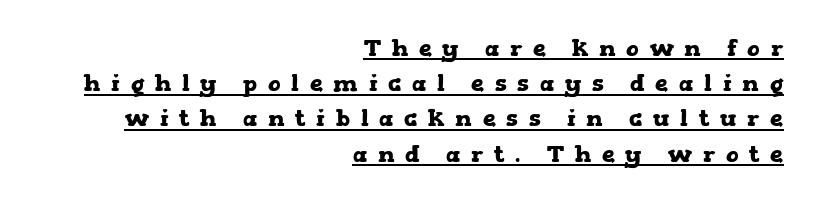
Heavy, bold letterforms. If you drew a line through each stem, it would be perfectly vertical. A flush-right, rag-left setting is used for this passage. The words here are underlined. The line-height multiplier appears to be the usual default. Display-style spreading of the glyphs; the letterfit is very open.
